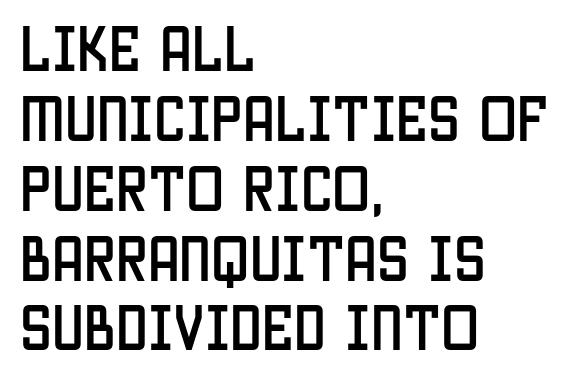
Q: Is the text italic (slanted)? A: No, it is upright.
Q: Is the typeface a serif or a sans-serif typeface? A: Sans-serif.
Q: Is the text underlined? A: No.
Q: How is the paragraph aligned? A: Left-aligned.
Q: Is the spacing between letters normal or unusually wide? A: Normal.
Q: Is the spacing between lines tight, normal or loose? A: Normal.
Q: Width (condensed, normal, or wide)? A: Condensed.
Q: Stroke contrast? A: Low.
Q: x-height? A: Large.
Q: Monospaced? A: No.
